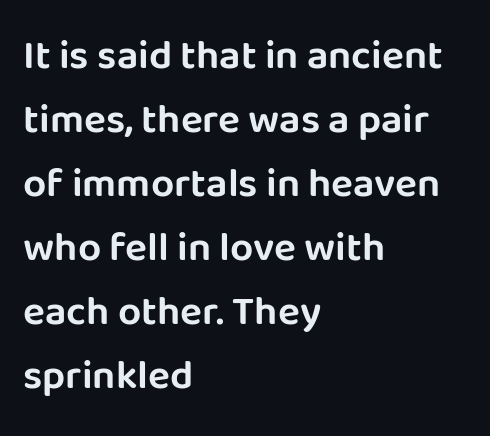
The letters stand straight up with perfectly vertical stems. Character widths vary here, with narrow letters taking less room than wide ones. Is the block centered? No — it sits flush against the left margin. The line-height multiplier appears to be the usual default.
